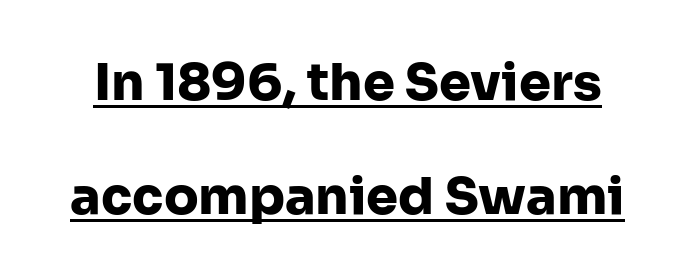
Q: Is the text bold? A: Yes.
Q: Is the text italic (slanted)? A: No, it is upright.
Q: Is the typeface a serif or a sans-serif typeface? A: Sans-serif.
Q: Is the text underlined? A: Yes.
Q: Is the spacing between letters normal or unusually wide? A: Normal.
Q: Is the spacing between lines tight, normal or loose? A: Loose.
Q: Width (condensed, normal, or wide)? A: Normal.
Q: Stroke contrast? A: Low.
Q: x-height? A: Medium.
Q: Monospaced? A: No.
